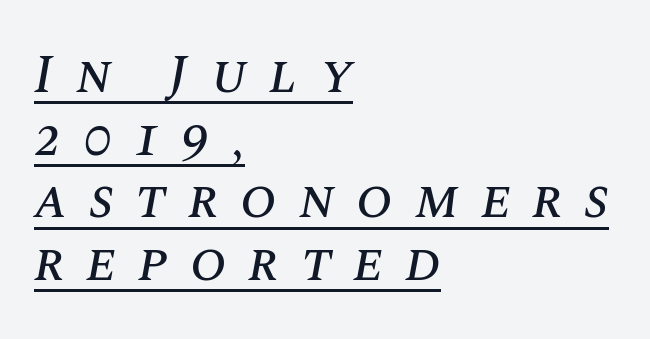
The image shows 54 px text type, italic (leaning right); set left-aligned, line spacing 1.16x, unusually wide letter spacing (+0.4 em), underlined; medium stroke contrast and a large x-height.
